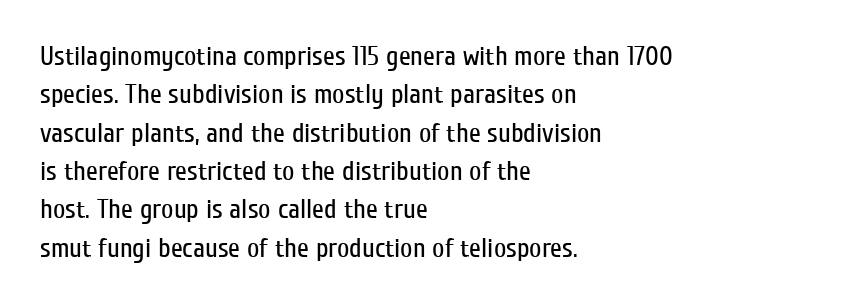
Q: Is the text bold? A: No.
Q: Is the text italic (slanted)? A: No, it is upright.
Q: Is the text underlined? A: No.
Q: How is the paragraph aligned? A: Left-aligned.
Q: Is the spacing between letters normal or unusually wide? A: Normal.
Q: Is the spacing between lines tight, normal or loose? A: Normal.
